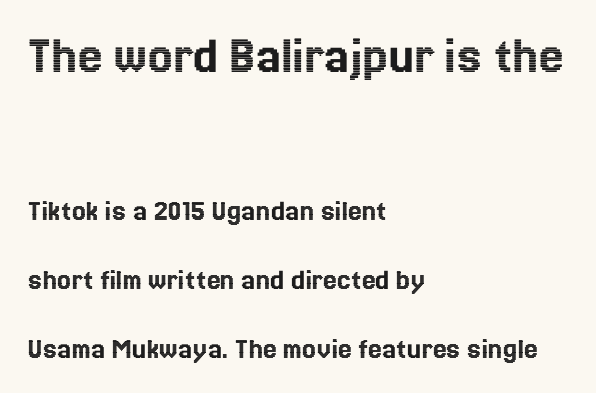
Q: Is the text italic (slanted)? A: No, it is upright.
Q: Is the text underlined? A: No.
Q: How is the paragraph aligned? A: Left-aligned.
Q: Is the spacing between letters normal or unusually wide? A: Normal.
Q: Is the spacing between lines tight, normal or loose? A: Loose.
Q: Which block of text is set in a larger size, the first (top) or the second (bottom)? A: The first (top) one.
Q: Width (condensed, normal, or wide)? A: Normal.
Q: x-height? A: Medium.
Q: Monospaced? A: No.
